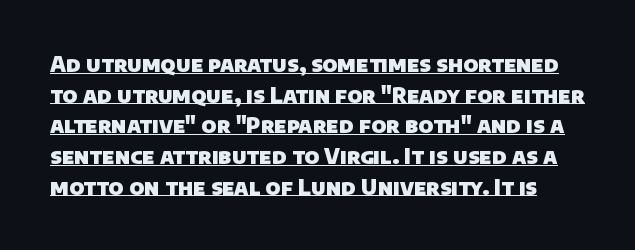
Spacing between characters is what you'd get straight out of the box. Beneath each row of characters lies a ruled line. Leading: standard. Set as a true bold cut, around the 700 mark.
